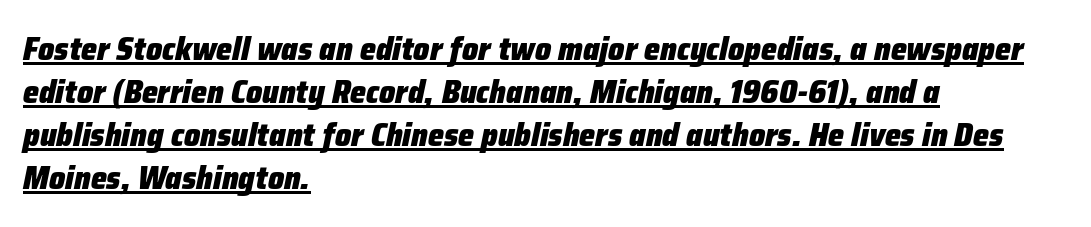
The letterforms sit shoulder to shoulder at normal distance. Is there an underline? Yes — a line sits under the letters. Each glyph is drawn with heavy, bold strokes. Vertical spacing — default.
